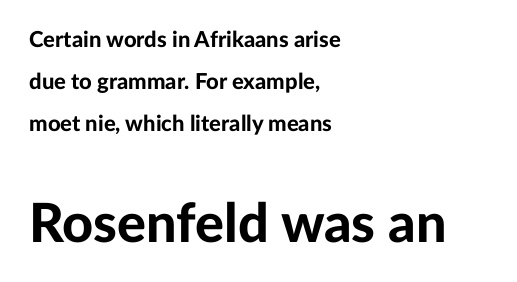
{"serif": "no", "italic": "no", "bold": "yes", "weight": "bold", "width": "normal", "stroke_contrast": "low", "x_height": "medium", "monospaced": "no", "underline": "no", "align": "left", "line_spacing": "loose", "line_spacing_ratio": 1.9, "letter_spacing": "normal", "letter_spacing_em": 0.0, "larger_block": "second", "size_ratio": 2.45, "glyph_px": 54}
